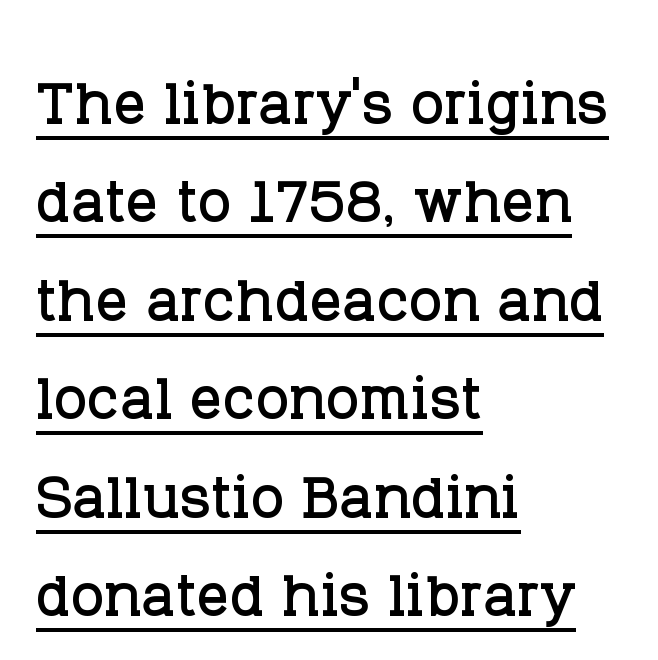
Q: Is the text italic (slanted)? A: No, it is upright.
Q: Is the typeface a serif or a sans-serif typeface? A: Serif.
Q: Is the text underlined? A: Yes.
Q: How is the paragraph aligned? A: Left-aligned.
Q: Is the spacing between letters normal or unusually wide? A: Normal.
Q: Width (condensed, normal, or wide)? A: Normal.
Q: Stroke contrast? A: Low.
Q: x-height? A: Large.
Q: Monospaced? A: No.
